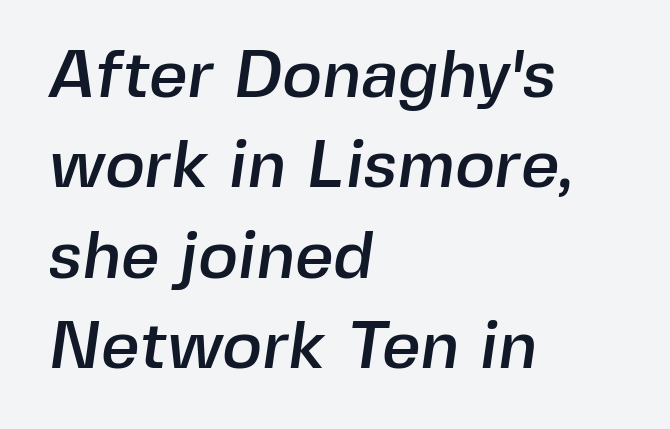
The image shows 67 px sans-serif type; set left-aligned, normal line spacing (1.35x), normal letter spacing, not underlined; a medium x-height.
